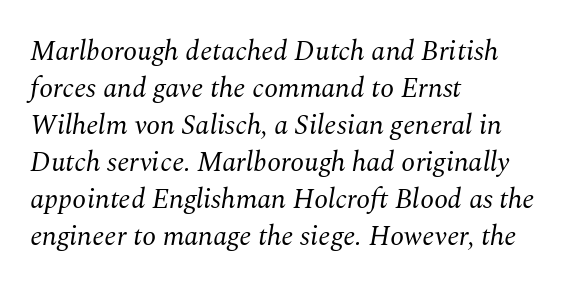
The image shows 28 px regular-weight serif type, italic (leaning right); set left-aligned, normal line spacing (1.32x), normal letter spacing, not underlined; medium stroke contrast and a medium x-height.
